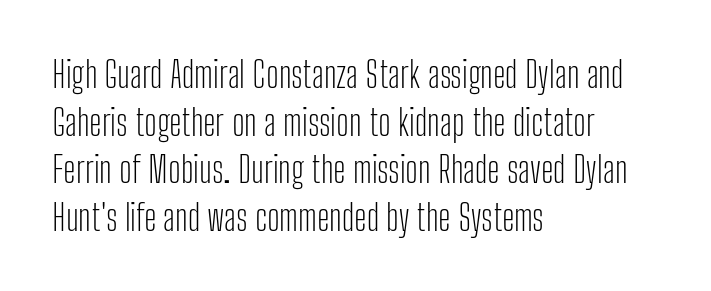
Q: Is the text bold? A: No.
Q: Is the text italic (slanted)? A: No, it is upright.
Q: Is the typeface a serif or a sans-serif typeface? A: Sans-serif.
Q: Is the text underlined? A: No.
Q: How is the paragraph aligned? A: Left-aligned.
Q: Is the spacing between letters normal or unusually wide? A: Normal.
Q: Is the spacing between lines tight, normal or loose? A: Normal.
Q: Width (condensed, normal, or wide)? A: Condensed.
Q: Stroke contrast? A: Low.
Q: x-height? A: Medium.
Q: Monospaced? A: No.
